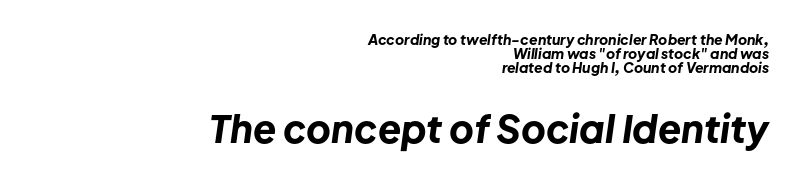
The image shows 38 px bold type, italic (leaning right); set right-aligned, tight line spacing (1.01x), normal letter spacing, not underlined; the second (bottom) block is 2.71x larger; low stroke contrast and a medium x-height.
